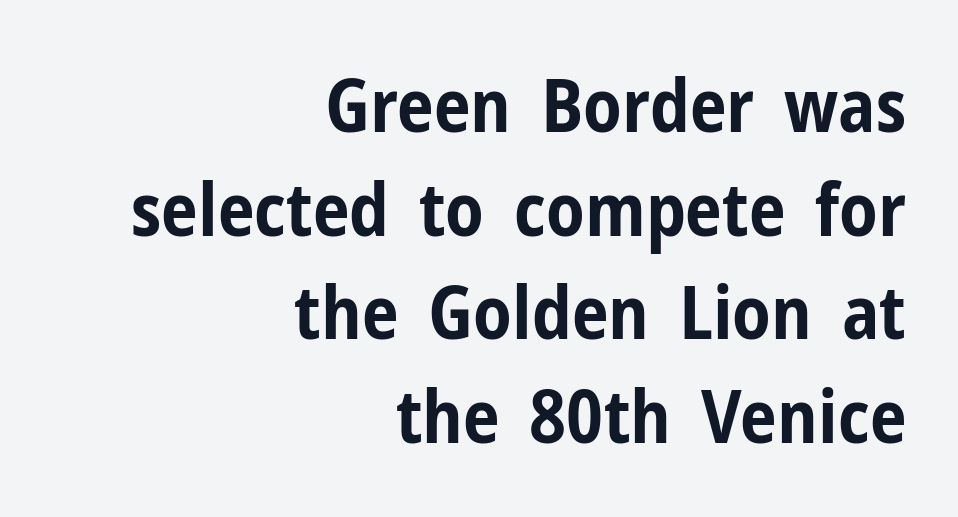
Q: Is the text bold? A: Yes.
Q: Is the text italic (slanted)? A: No, it is upright.
Q: Is the typeface a serif or a sans-serif typeface? A: Sans-serif.
Q: Is the text underlined? A: No.
Q: How is the paragraph aligned? A: Right-aligned.
Q: Is the spacing between letters normal or unusually wide? A: Normal.
Q: Is the spacing between lines tight, normal or loose? A: Normal.
Q: Width (condensed, normal, or wide)? A: Condensed.
Q: Stroke contrast? A: Low.
Q: x-height? A: Medium.
Q: Monospaced? A: No.
